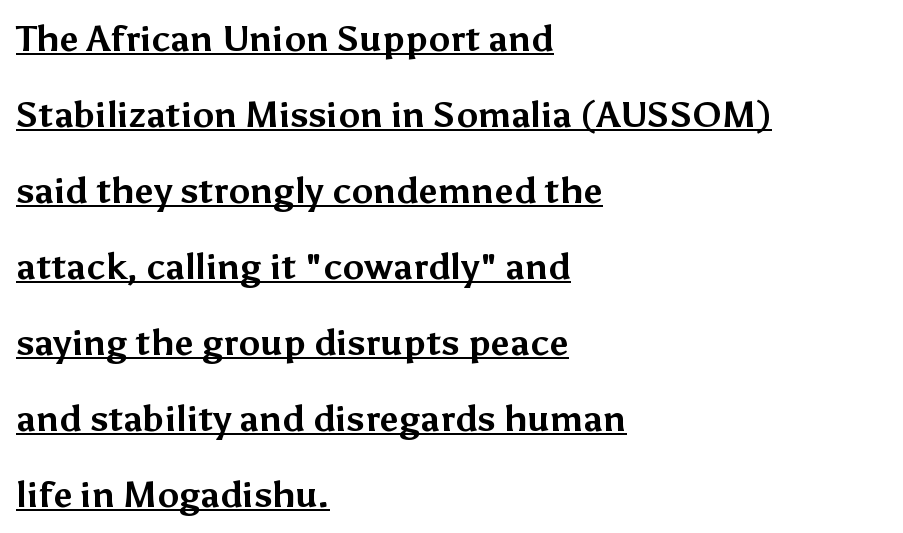
{"serif": "no", "italic": "no", "bold": "yes", "weight": "bold", "width": "normal", "stroke_contrast": "medium", "x_height": "medium", "monospaced": "no", "underline": "yes", "align": "left", "line_spacing": "loose", "line_spacing_ratio": 2.11, "letter_spacing": "normal", "letter_spacing_em": 0.0, "glyph_px": 36}
